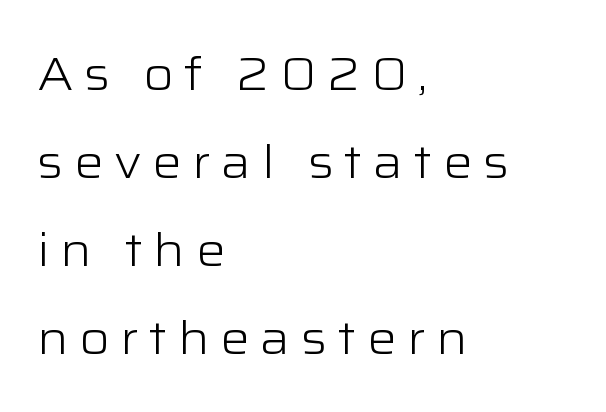
Q: Is the text bold? A: No.
Q: Is the text italic (slanted)? A: No, it is upright.
Q: Is the typeface a serif or a sans-serif typeface? A: Sans-serif.
Q: Is the text underlined? A: No.
Q: How is the paragraph aligned? A: Left-aligned.
Q: Is the spacing between letters normal or unusually wide? A: Unusually wide.
Q: Is the spacing between lines tight, normal or loose? A: Loose.
Q: Width (condensed, normal, or wide)? A: Wide.
Q: Stroke contrast? A: Low.
Q: x-height? A: Medium.
Q: Monospaced? A: No.
